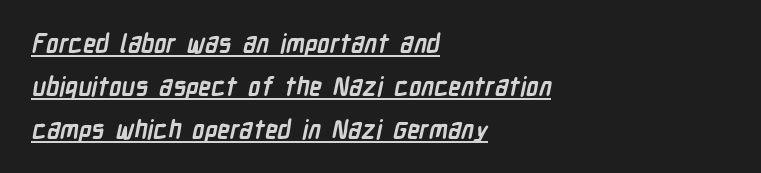
Nobody touched the tracking dial on this one. Weight check: bold — yes, fully. Is the block centered? No — it sits flush against the left margin. These characters rest on top of a visible drawn line.
